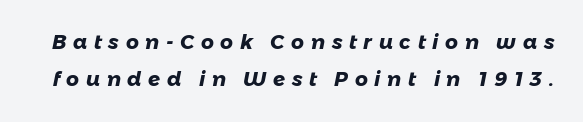
Q: Is the text bold? A: Yes.
Q: Is the text underlined? A: No.
Q: Is the spacing between letters normal or unusually wide? A: Unusually wide.
